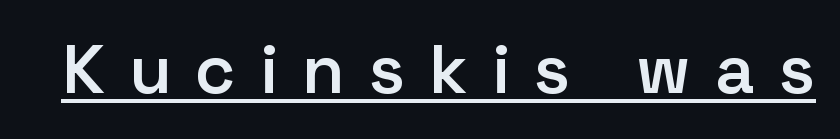
The image shows 69 px semibold sans-serif type, upright; set unusually wide letter spacing (+0.35 em), underlined; low stroke contrast and a medium x-height.
